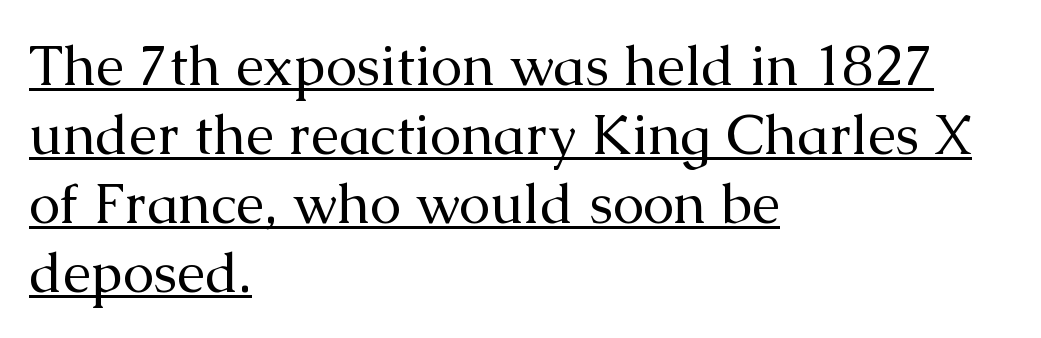
The string is rendered with underlining switched on. Ink coverage per letter is moderate at most. Little horizontal feet cap the strokes, marking this as serif type. A roman cut, with each character standing at attention. Here the designer chose a conventional face with non-uniform glyph widths.
